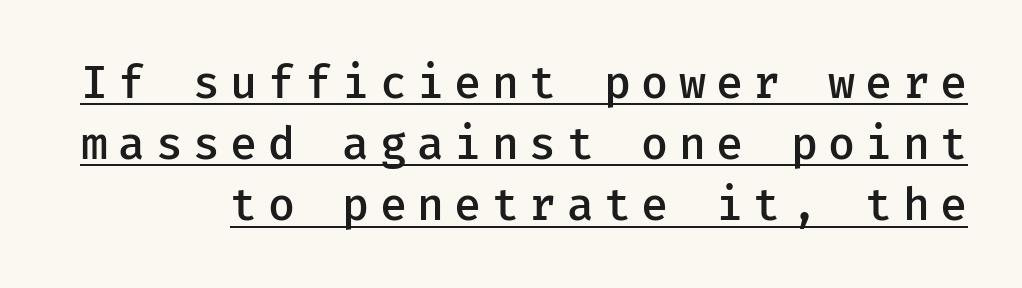
Is the type bold? Partly — it's a semibold, heavier than regular but not fully bold. A sans-serif font was chosen for this passage. A rule runs beneath these lines of type. Successive baselines arrive at the customary interval. Substantial extra tracking has been applied to these lines. This sample uses an upright cut, with every glyph sitting square on the baseline.
